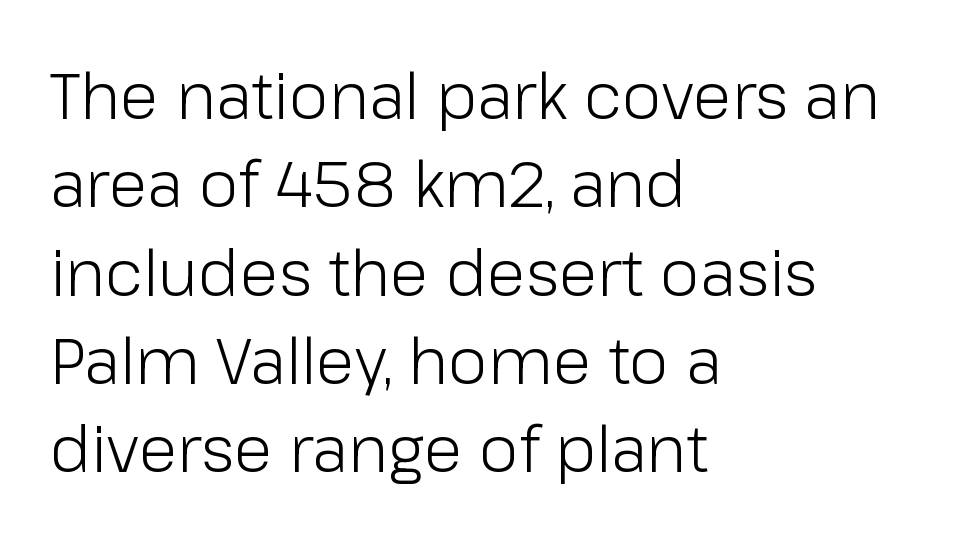
Upright lettering throughout. Check where the strokes stop: nothing finishes them off — pure sans. Notice how descenders clear the ascenders below comfortably — that's standard leading. The foot of each line stays bare and open. You could not count columns in this text — the font is proportionally spaced. Spacing between characters is what you'd get straight out of the box.
